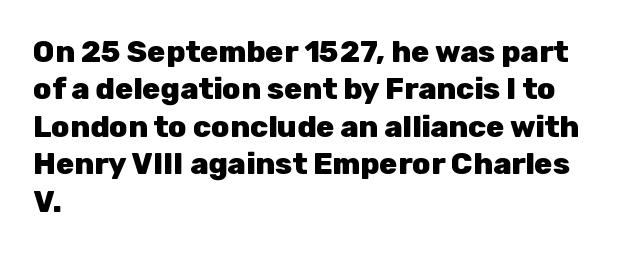
Strokes here are thick enough to call this a true bold. Compared with a centered layout, this one pins lines to the left instead. Examine the stroke ends and you'll find no serifs. Vertical spacing — default.
